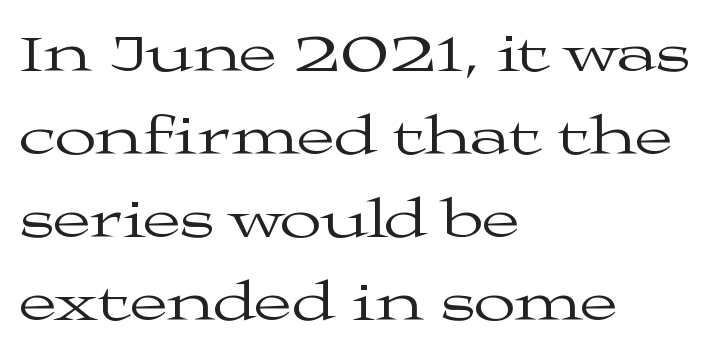
{"serif": "yes", "italic": "no", "bold": "no", "weight": "regular", "width": "wide", "stroke_contrast": "medium", "x_height": "medium", "monospaced": "no", "underline": "no", "align": "left", "line_spacing": "normal", "line_spacing_ratio": 1.51, "letter_spacing": "normal", "letter_spacing_em": 0.0, "glyph_px": 55}
